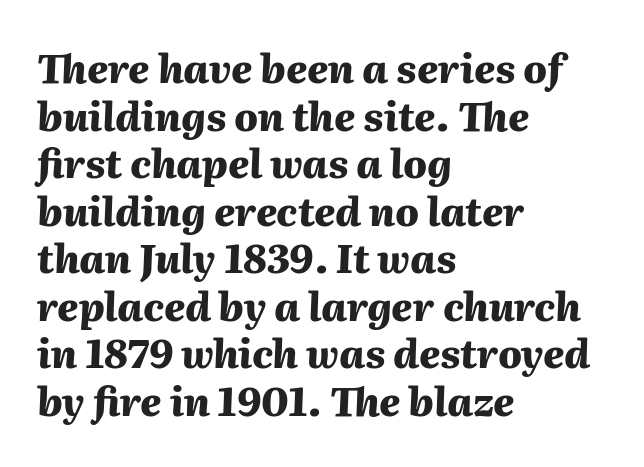
The image shows 39 px heavy type, italic (leaning right); set left-aligned, line spacing 1.22x, normal letter spacing, not underlined; medium stroke contrast and a medium x-height.
